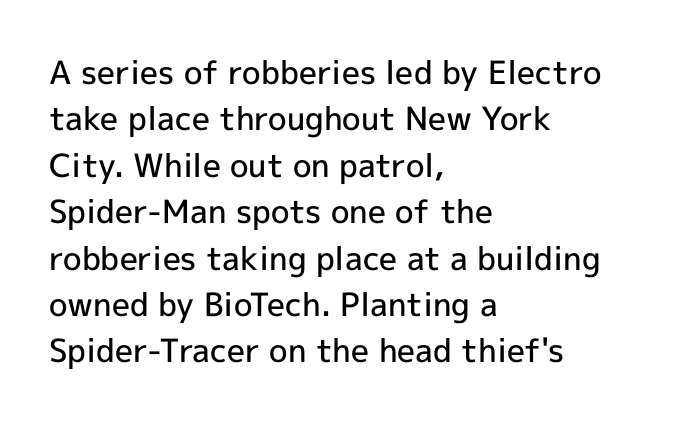
Q: Is the text bold? A: Semi-bold.
Q: Is the text italic (slanted)? A: No, it is upright.
Q: Is the typeface a serif or a sans-serif typeface? A: Sans-serif.
Q: Is the text underlined? A: No.
Q: How is the paragraph aligned? A: Left-aligned.
Q: Is the spacing between letters normal or unusually wide? A: Normal.
Q: Is the spacing between lines tight, normal or loose? A: Normal.
Q: Width (condensed, normal, or wide)? A: Normal.
Q: x-height? A: Medium.
Q: Monospaced? A: No.
